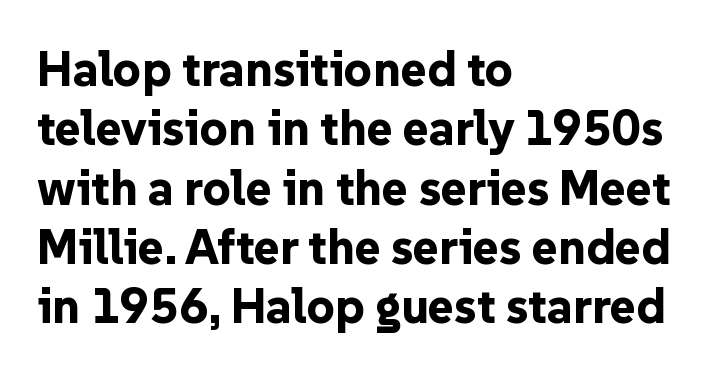
The foot of each line stays bare and open. In terms of letterform style, serifs are entirely absent. The line texture is even and compact thanks to regular tracking. Vertical strokes here are truly vertical. Does the copy run flush right? No — it runs flush left. Here the designer chose a conventional face with non-uniform glyph widths.
